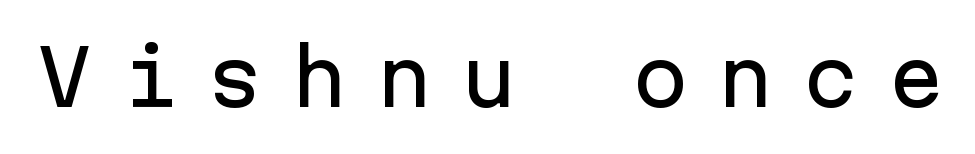
The image shows 76 px sans-serif type, upright, monospaced; set unusually wide letter spacing (+0.37 em), not underlined; low stroke contrast and a medium x-height.
